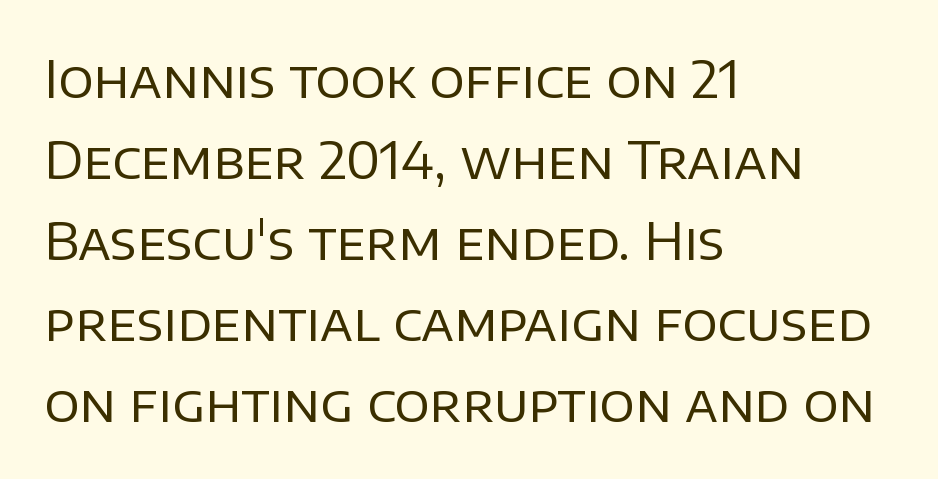
The image shows 52 px regular-weight sans-serif type, upright; set left-aligned, normal line spacing (1.56x), normal letter spacing, not underlined; low stroke contrast and a large x-height.
